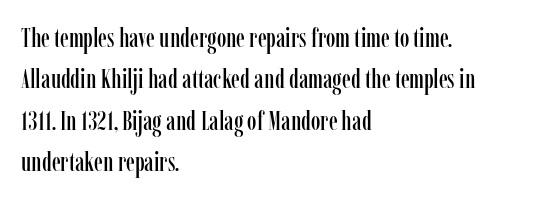
The image shows 27 px text type, upright; set left-aligned, normal line spacing (1.53x), normal letter spacing, not underlined.
